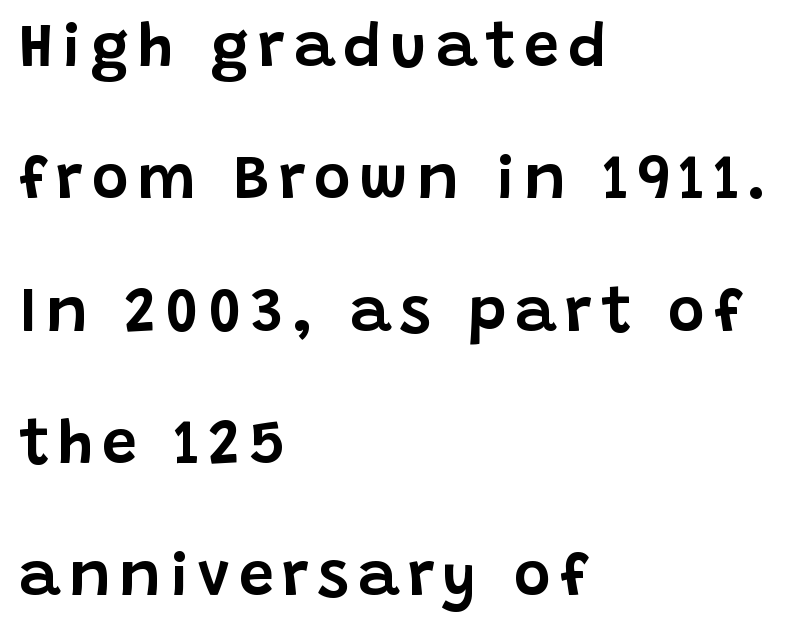
The image shows 63 px sans-serif type, upright; set left-aligned, loose line spacing (2.1x), not underlined; low stroke contrast and a large x-height.
